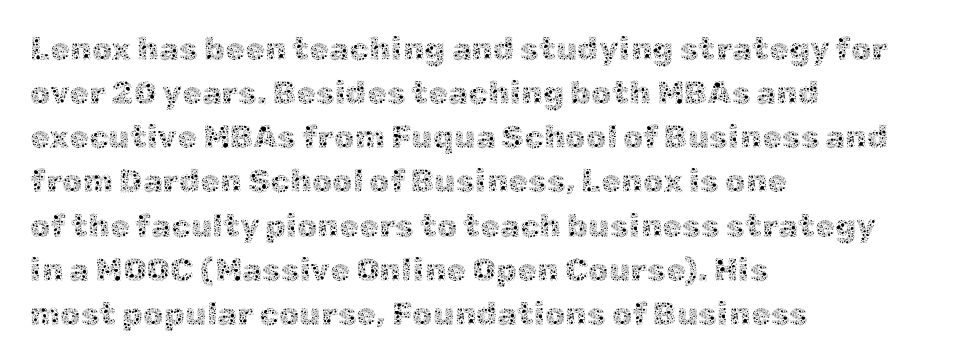
The font's upright variant was chosen for this text. Compared with a typical body face, this is equally light or lighter still. Spacing verdict: proportional, widths tailored to each character. Default kerning and tracking; the words read as compact shapes. Left-aligned paragraph, ragged on the right.
